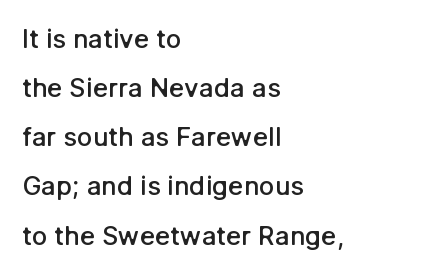
{"italic": "no", "bold": "semi", "underline": "no", "align": "left", "line_spacing_ratio": 1.89, "letter_spacing": "normal", "letter_spacing_em": 0.0, "glyph_px": 26}
